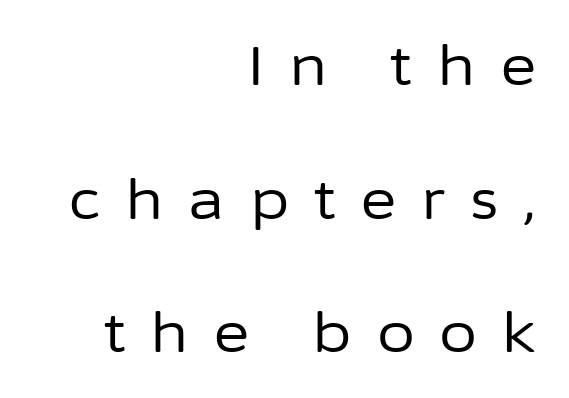
Q: Is the text bold? A: No.
Q: Is the text italic (slanted)? A: No, it is upright.
Q: Is the typeface a serif or a sans-serif typeface? A: Sans-serif.
Q: Is the text underlined? A: No.
Q: How is the paragraph aligned? A: Right-aligned.
Q: Is the spacing between letters normal or unusually wide? A: Unusually wide.
Q: Is the spacing between lines tight, normal or loose? A: Loose.
Q: Width (condensed, normal, or wide)? A: Normal.
Q: Stroke contrast? A: Low.
Q: x-height? A: Medium.
Q: Monospaced? A: No.
